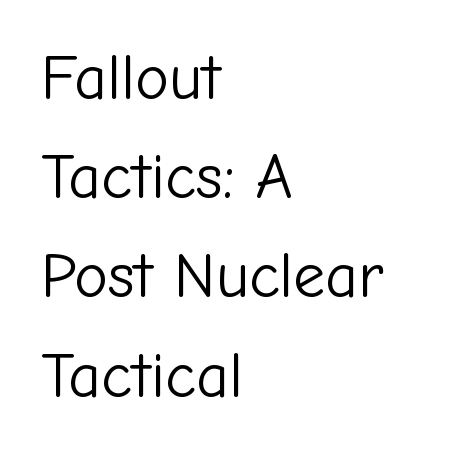
Q: Is the text bold? A: No.
Q: Is the text italic (slanted)? A: No, it is upright.
Q: Is the typeface a serif or a sans-serif typeface? A: Sans-serif.
Q: Is the text underlined? A: No.
Q: How is the paragraph aligned? A: Left-aligned.
Q: Is the spacing between letters normal or unusually wide? A: Normal.
Q: Is the spacing between lines tight, normal or loose? A: Normal.
Q: Width (condensed, normal, or wide)? A: Normal.
Q: Stroke contrast? A: Low.
Q: x-height? A: Medium.
Q: Monospaced? A: No.
